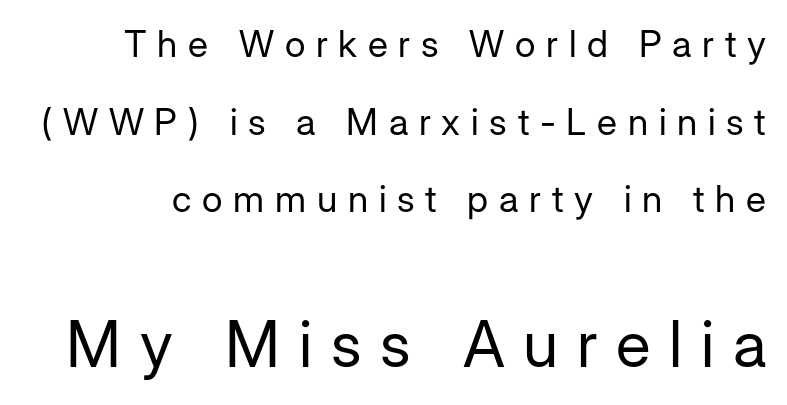
The image shows 64 px regular-weight sans-serif type, upright; set loose line spacing (2.1x), unusually wide letter spacing (+0.29 em), not underlined; the second (bottom) block is 1.73x larger; low stroke contrast and a medium x-height.
